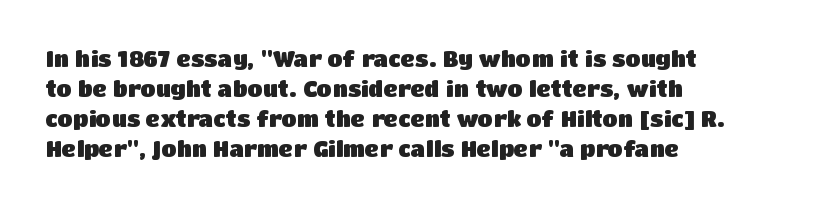
{"italic": "no", "bold": "yes", "underline": "no", "align": "left", "line_spacing": "normal", "line_spacing_ratio": 1.36, "letter_spacing": "normal", "letter_spacing_em": 0.0, "glyph_px": 22}
